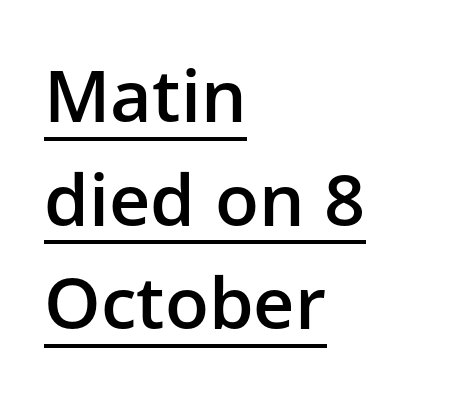
The image shows 72 px semibold sans-serif type, upright; set left-aligned, normal line spacing (1.44x), normal letter spacing, underlined; low stroke contrast and a medium x-height.
